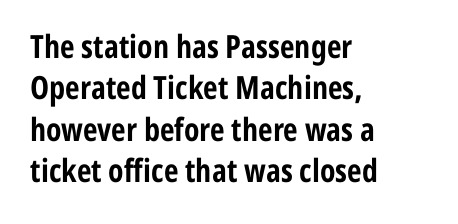
The characters display no serif detailing; their extremities are plain. The letters stand upright; this is a roman face. Vertical spacing — default. The face used here is proportionally spaced, like ordinary book or web type. The lines are quadded left.
